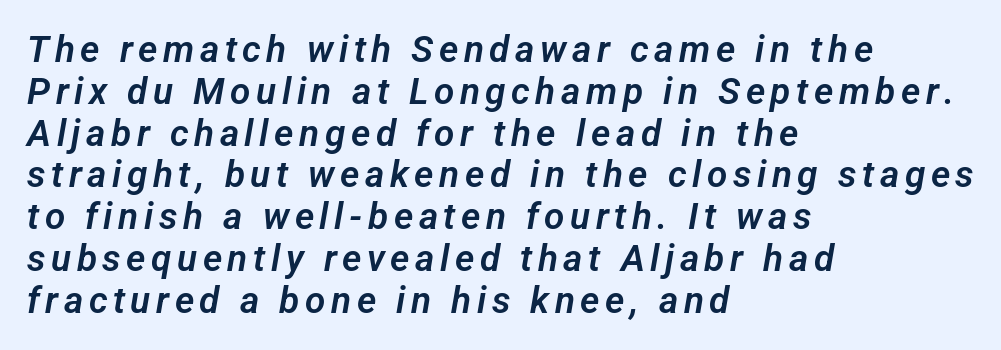
Q: Is the typeface a serif or a sans-serif typeface? A: Sans-serif.
Q: Is the text underlined? A: No.
Q: How is the paragraph aligned? A: Left-aligned.
Q: Is the spacing between lines tight, normal or loose? A: Tight.
Q: Width (condensed, normal, or wide)? A: Normal.
Q: Stroke contrast? A: Low.
Q: x-height? A: Medium.
Q: Monospaced? A: No.
